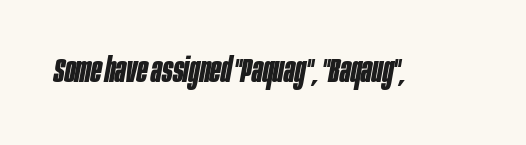
A typesetter would call this proportional, since set widths differ per character. Would a proofreader flag this as italicized? Yes. Check under the words: just untouched page. Every letter is thick-stroked: bold, no question.
